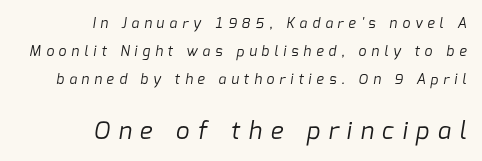
Regarding leading, the lines here are spaced well apart. Bold? No — there's no thickening of the strokes. Short note: letters widely spaced. The following chunk of copy outweighs the initial chunk in type size. Clear beneath every line of the passage. Casual observation: everything's shoved over to the right.
